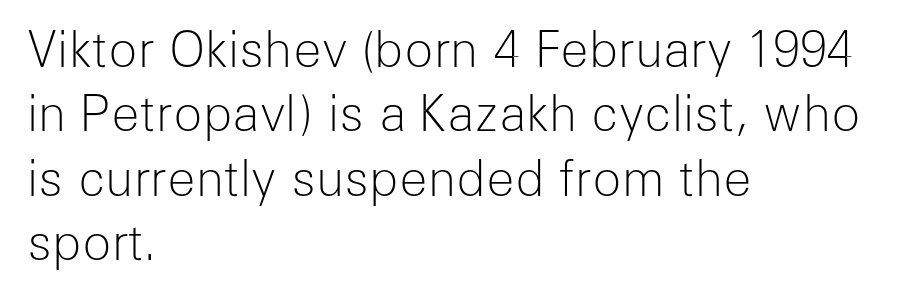
The image shows 48 px light sans-serif type, upright; set left-aligned, normal line spacing (1.34x), normal letter spacing, not underlined; low stroke contrast and a medium x-height.
